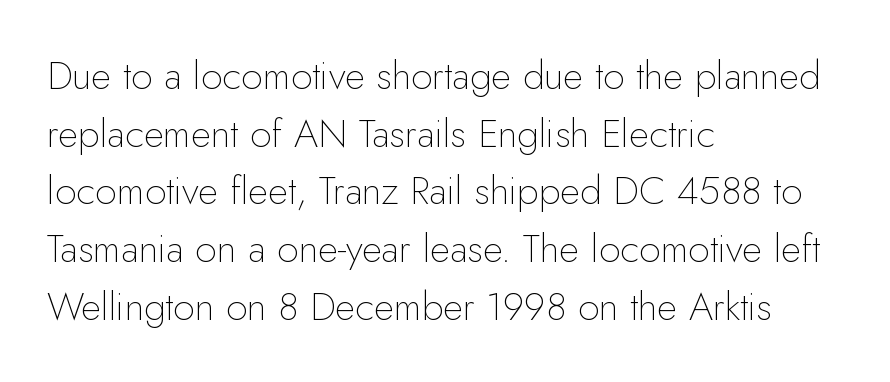
Q: Is the text bold? A: No.
Q: Is the text italic (slanted)? A: No, it is upright.
Q: Is the typeface a serif or a sans-serif typeface? A: Sans-serif.
Q: Is the text underlined? A: No.
Q: How is the paragraph aligned? A: Left-aligned.
Q: Is the spacing between letters normal or unusually wide? A: Normal.
Q: Is the spacing between lines tight, normal or loose? A: Normal.
Q: Width (condensed, normal, or wide)? A: Normal.
Q: Stroke contrast? A: Low.
Q: x-height? A: Small.
Q: Monospaced? A: No.
